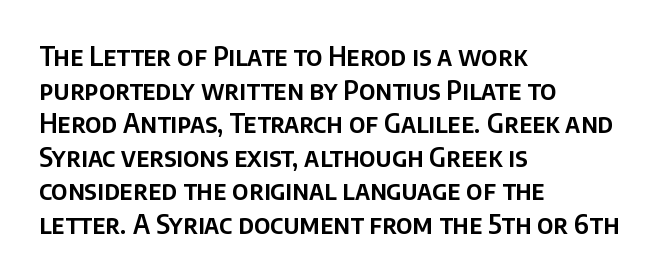
The image shows 26 px text type, upright; set left-aligned, normal line spacing (1.29x), normal letter spacing, not underlined.
